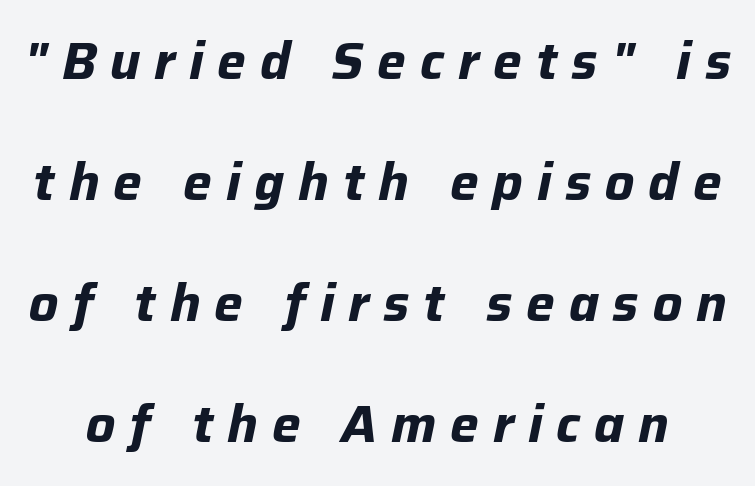
The image shows 51 px bold type, italic (leaning right); set loose line spacing (2.37x), unusually wide letter spacing (+0.27 em), not underlined; low stroke contrast and a medium x-height.
